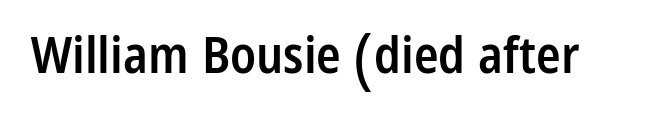
Q: Is the text bold? A: Semi-bold.
Q: Is the text italic (slanted)? A: No, it is upright.
Q: Is the typeface a serif or a sans-serif typeface? A: Sans-serif.
Q: Is the text underlined? A: No.
Q: Is the spacing between letters normal or unusually wide? A: Normal.
Q: Width (condensed, normal, or wide)? A: Condensed.
Q: Stroke contrast? A: Low.
Q: x-height? A: Medium.
Q: Monospaced? A: No.
